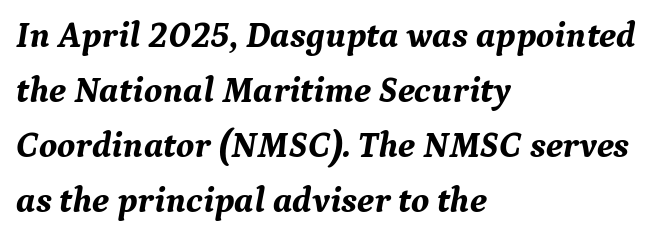
Q: Is the text bold? A: Yes.
Q: Is the text italic (slanted)? A: Yes, it leans right by about 9 degrees.
Q: Is the typeface a serif or a sans-serif typeface? A: Serif.
Q: Is the text underlined? A: No.
Q: How is the paragraph aligned? A: Left-aligned.
Q: Is the spacing between letters normal or unusually wide? A: Normal.
Q: Is the spacing between lines tight, normal or loose? A: Normal.
Q: Width (condensed, normal, or wide)? A: Normal.
Q: Stroke contrast? A: Medium.
Q: x-height? A: Medium.
Q: Monospaced? A: No.
